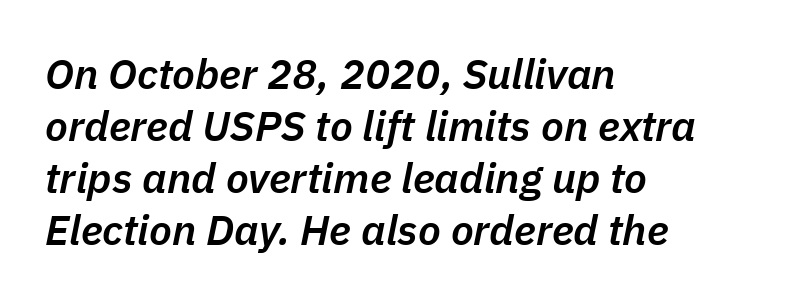
The image shows 42 px semibold type, italic (leaning right); set left-aligned, line spacing 1.24x, normal letter spacing, not underlined; low stroke contrast and a medium x-height.
